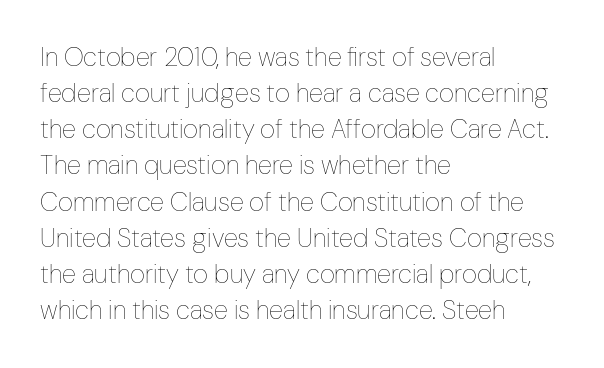
The image shows 26 px text type, upright; set left-aligned, normal line spacing (1.39x), normal letter spacing, not underlined.
